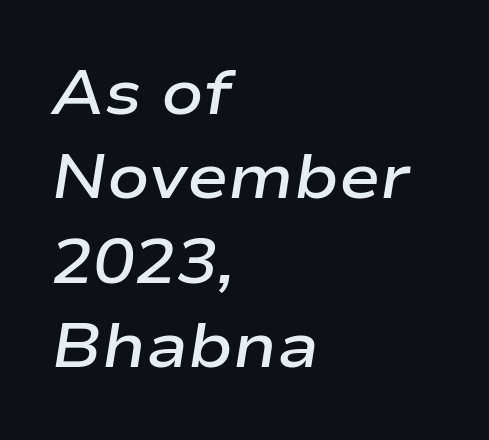
{"italic": "yes", "lean": "right", "slant_degrees": 9, "bold": "semi", "weight": "semibold", "width": "wide", "stroke_contrast": "low", "x_height": "medium", "monospaced": "no", "underline": "no", "align": "left", "line_spacing": "normal", "line_spacing_ratio": 1.36, "letter_spacing": "normal", "letter_spacing_em": 0.0, "glyph_px": 62}
